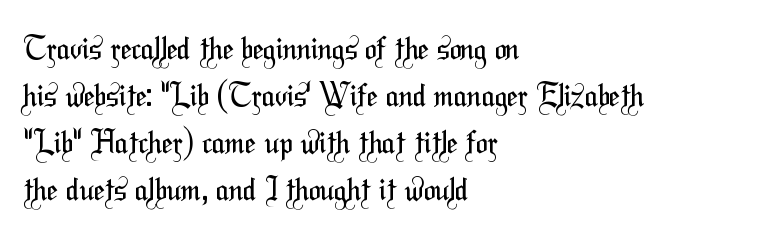
The image shows 31 px regular-weight, condensed sans-serif type; set left-aligned, normal line spacing (1.52x), normal letter spacing, not underlined; medium stroke contrast and a medium x-height.
